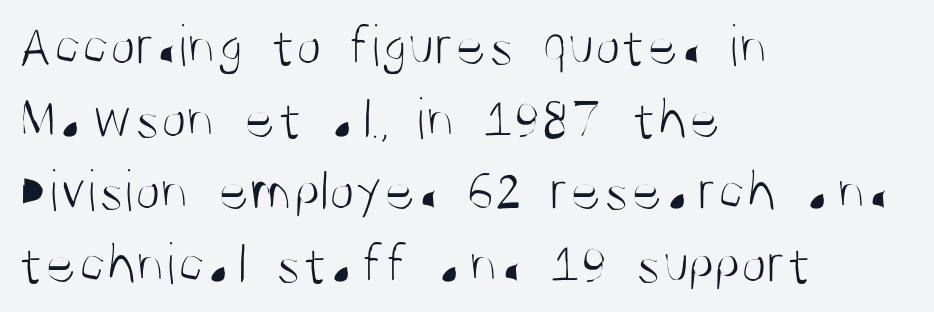
Q: Is the text bold? A: No.
Q: Is the text italic (slanted)? A: No, it is upright.
Q: Is the typeface a serif or a sans-serif typeface? A: Sans-serif.
Q: Is the text underlined? A: No.
Q: How is the paragraph aligned? A: Left-aligned.
Q: Is the spacing between letters normal or unusually wide? A: Normal.
Q: Width (condensed, normal, or wide)? A: Condensed.
Q: Stroke contrast? A: Medium.
Q: x-height? A: Large.
Q: Monospaced? A: No.
